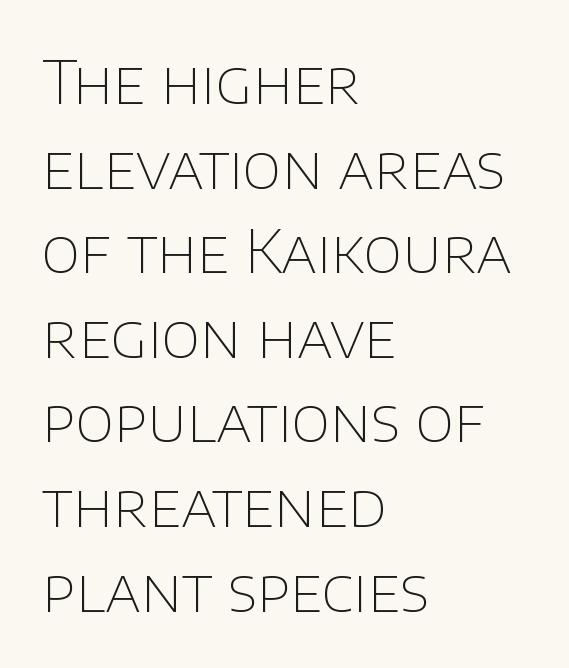
The image shows 60 px thin sans-serif type, upright; set left-aligned, normal line spacing (1.41x), normal letter spacing, not underlined; low stroke contrast and a large x-height.
